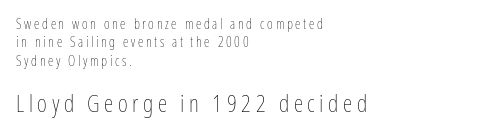
{"italic": "no", "bold": "no", "underline": "no", "align": "left", "line_spacing": "normal", "line_spacing_ratio": 1.31, "larger_block": "second", "size_ratio": 1.71, "glyph_px": 24}
